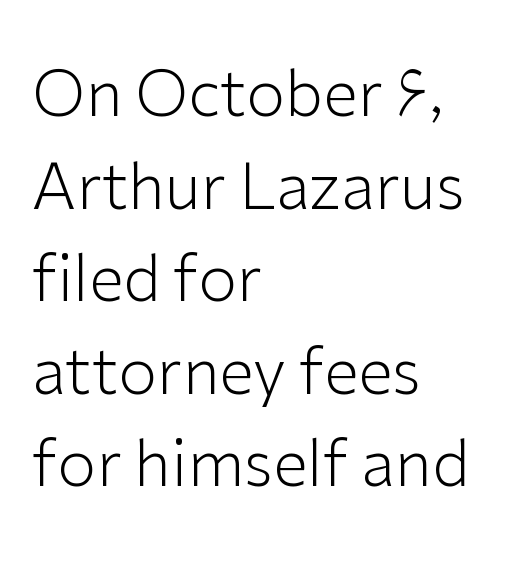
{"serif": "no", "italic": "no", "bold": "no", "weight": "light", "width": "normal", "stroke_contrast": "low", "x_height": "medium", "monospaced": "no", "underline": "no", "align": "left", "line_spacing": "normal", "line_spacing_ratio": 1.47, "letter_spacing": "normal", "letter_spacing_em": 0.0, "glyph_px": 63}
